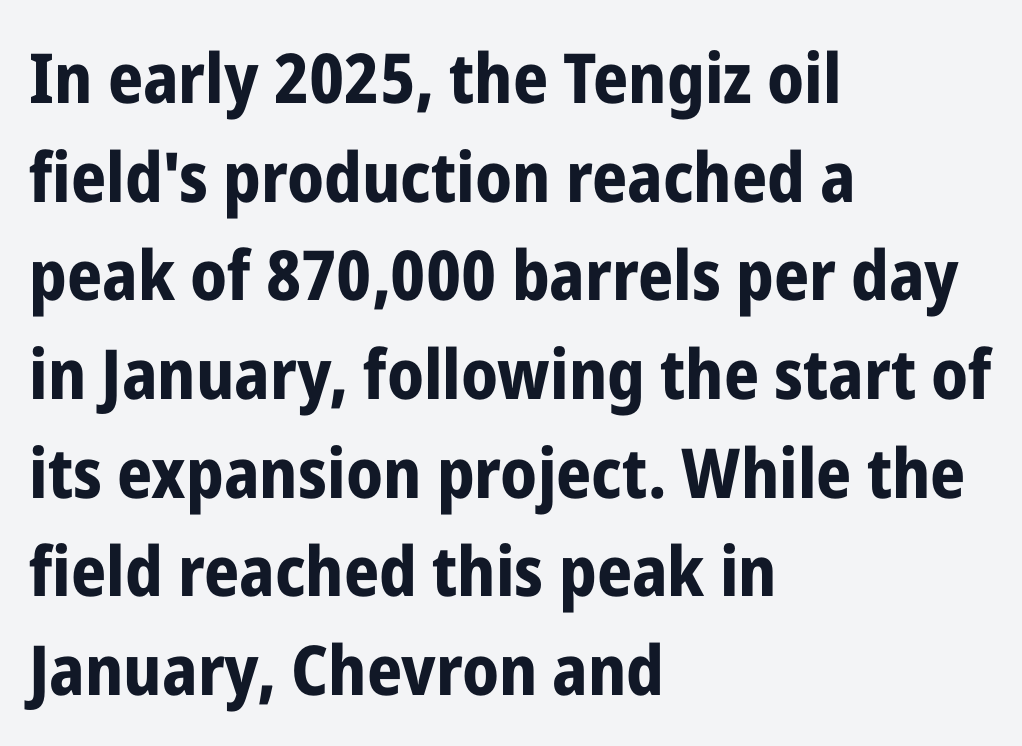
The image shows 69 px bold, condensed sans-serif type, upright; set left-aligned, normal line spacing (1.43x), normal letter spacing, not underlined; low stroke contrast and a medium x-height.
